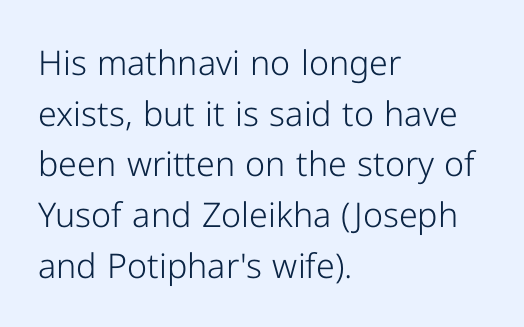
The lines sit at an ordinary, default distance from one another. The designer went with a sans here, leaving each stem footless. You could not count columns in this text — the font is proportionally spaced. The rendering anchors every line to the left-hand side. Tall strokes in this sample are plumb rather than angled.
